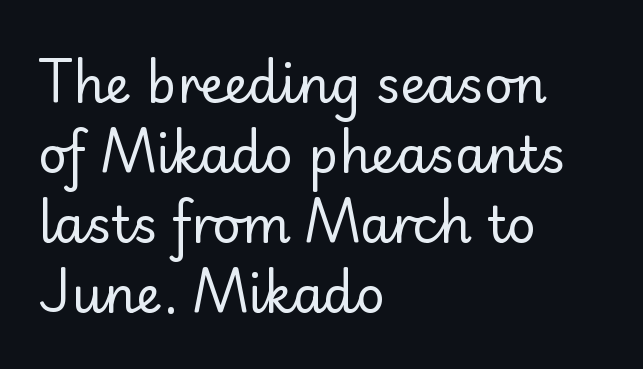
Compared with typical body copy, the letter spacing here is the same. It's the straight-up-and-down kind of type. Has an underline been added? It has not. Interline gaps are of average width in this sample.
